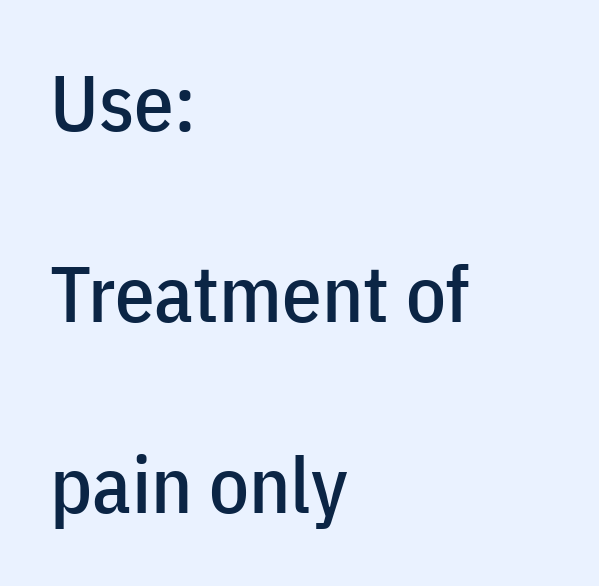
Q: Is the text italic (slanted)? A: No, it is upright.
Q: Is the typeface a serif or a sans-serif typeface? A: Sans-serif.
Q: Is the text underlined? A: No.
Q: How is the paragraph aligned? A: Left-aligned.
Q: Is the spacing between letters normal or unusually wide? A: Normal.
Q: Is the spacing between lines tight, normal or loose? A: Loose.
Q: Width (condensed, normal, or wide)? A: Condensed.
Q: Stroke contrast? A: Low.
Q: x-height? A: Medium.
Q: Monospaced? A: No.
